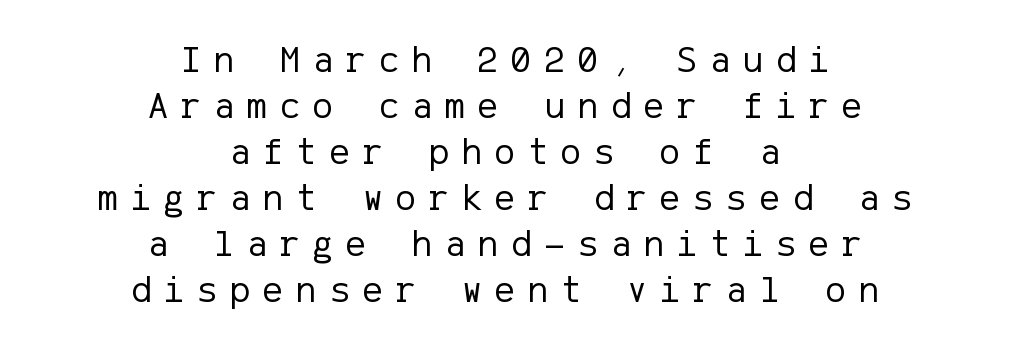
Q: Is the text bold? A: No.
Q: Is the text italic (slanted)? A: No, it is upright.
Q: Is the typeface a serif or a sans-serif typeface? A: Sans-serif.
Q: Is the text underlined? A: No.
Q: How is the paragraph aligned? A: Centered.
Q: Is the spacing between letters normal or unusually wide? A: Unusually wide.
Q: Width (condensed, normal, or wide)? A: Normal.
Q: Stroke contrast? A: Low.
Q: x-height? A: Medium.
